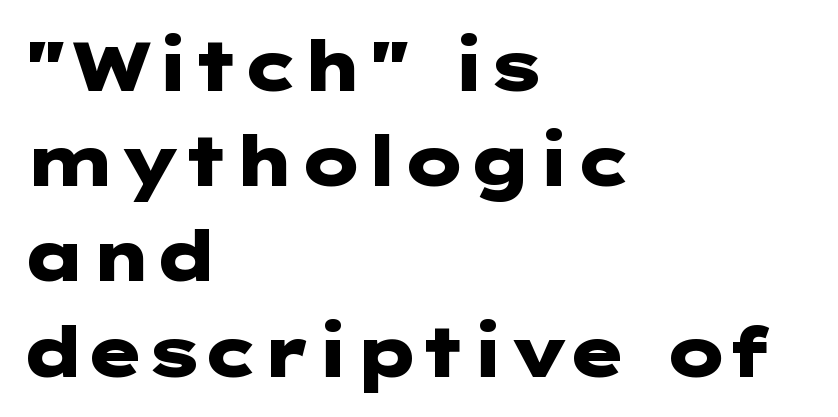
The image shows 69 px heavy, wide sans-serif type, upright; set left-aligned, normal line spacing (1.38x), normal letter spacing, not underlined; low stroke contrast and a medium x-height.
